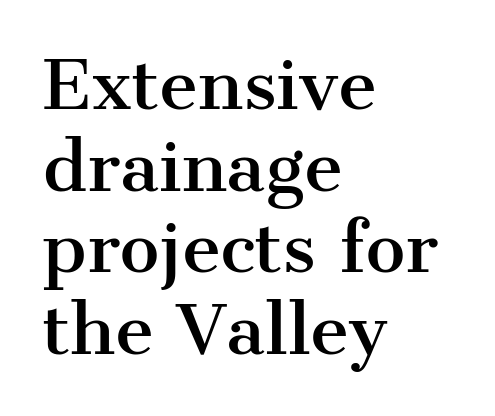
Italic? Not at all — the glyphs are vertical. Visually the block forms a straight wall on the left and a jagged coastline on the right. The passage shown has conventional tracking throughout. This rendering employs a face with finishing strokes, i.e., a serif. Each letter keeps its own natural width here, so spacing adapts to shape. The words here are not underlined.
